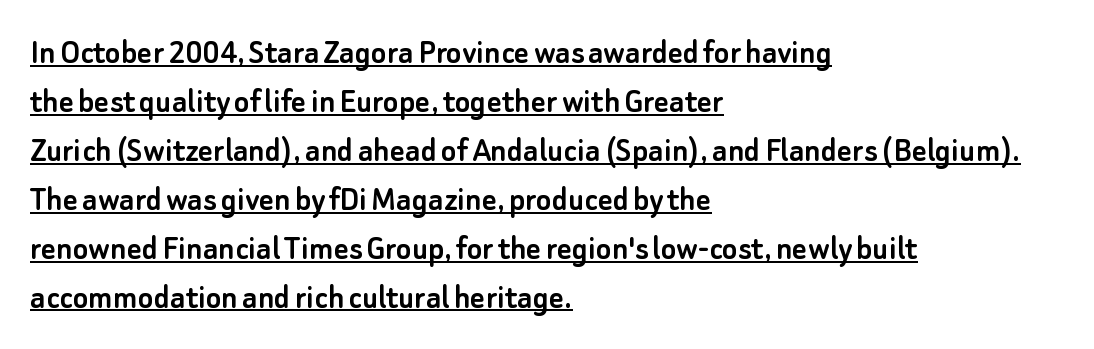
{"serif": "no", "italic": "no", "width": "normal", "stroke_contrast": "low", "x_height": "small", "monospaced": "no", "underline": "yes", "align": "left", "line_spacing": "normal", "line_spacing_ratio": 1.36, "letter_spacing": "normal", "letter_spacing_em": 0.0, "glyph_px": 36}
